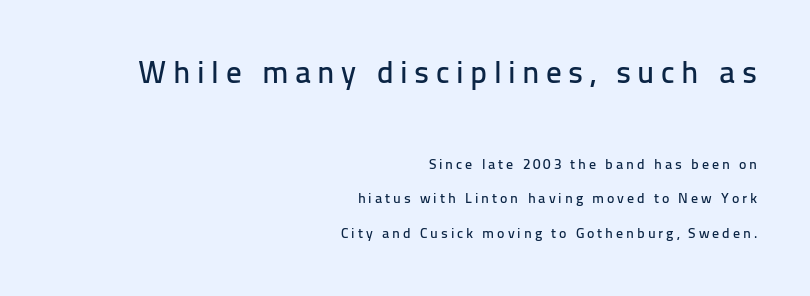
Q: Is the text italic (slanted)? A: No, it is upright.
Q: Is the typeface a serif or a sans-serif typeface? A: Sans-serif.
Q: Is the text underlined? A: No.
Q: How is the paragraph aligned? A: Right-aligned.
Q: Is the spacing between letters normal or unusually wide? A: Unusually wide.
Q: Is the spacing between lines tight, normal or loose? A: Loose.
Q: Which block of text is set in a larger size, the first (top) or the second (bottom)? A: The first (top) one.
Q: Width (condensed, normal, or wide)? A: Normal.
Q: Stroke contrast? A: Low.
Q: x-height? A: Medium.
Q: Monospaced? A: No.
